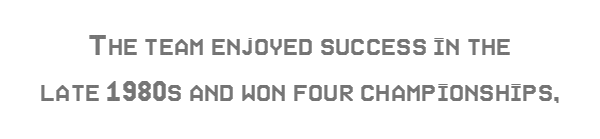
If you measured baseline to baseline, you'd find a middling distance. Looks like regular typesetting: each glyph gets only the width it needs. The compositor balanced each line on the midline. Letters rest on an invisible, unmarked baseline. The font's upright variant was chosen for this text. The letterforms sit shoulder to shoulder at normal distance.
